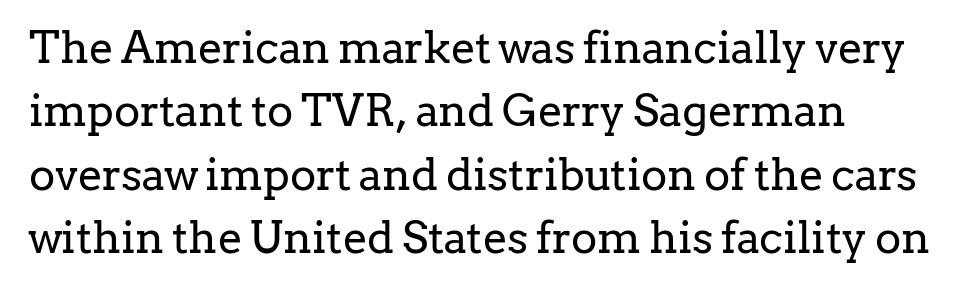
Looks like regular typesetting: each glyph gets only the width it needs. The paragraph shown leans on its left margin. The passage shown is not bold in any degree. The space beneath each line is pristine and unruled.
